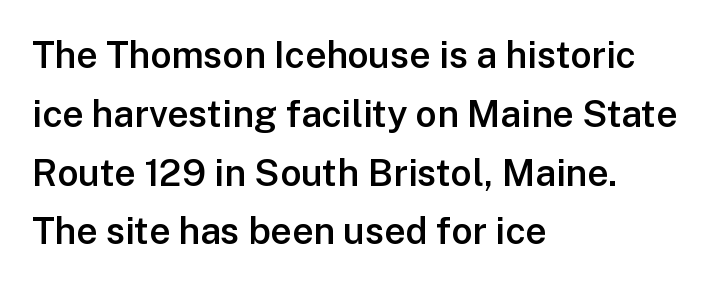
Observe the ordinary spacing: letters are neighbours, not strangers. Line beginnings align vertically; line endings do not. Only glyphs here, with clear space below each row. A roman cut, with each character standing at attention. The designer went with a sans here, leaving each stem footless. Horizontal bands of white between lines are of average thickness.
